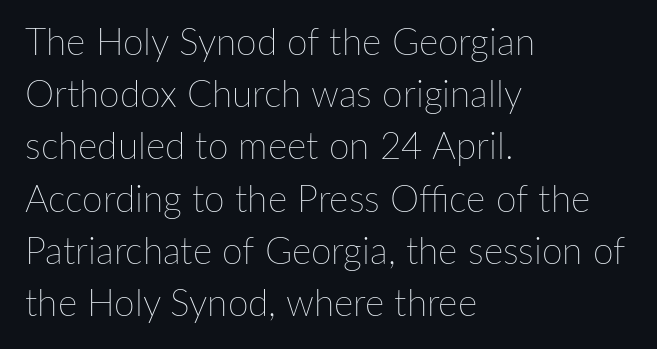
The image shows 37 px thin type, upright; set left-aligned, normal line spacing (1.41x), normal letter spacing, not underlined; low stroke contrast and a medium x-height.
